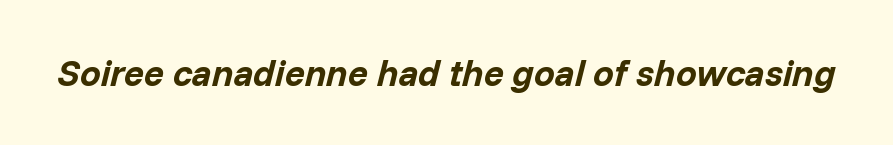
{"italic": "yes", "lean": "right", "slant_degrees": 14, "bold": "yes", "weight": "bold", "width": "normal", "stroke_contrast": "low", "x_height": "medium", "monospaced": "no", "underline": "no", "letter_spacing": "normal", "letter_spacing_em": 0.0, "glyph_px": 37}
